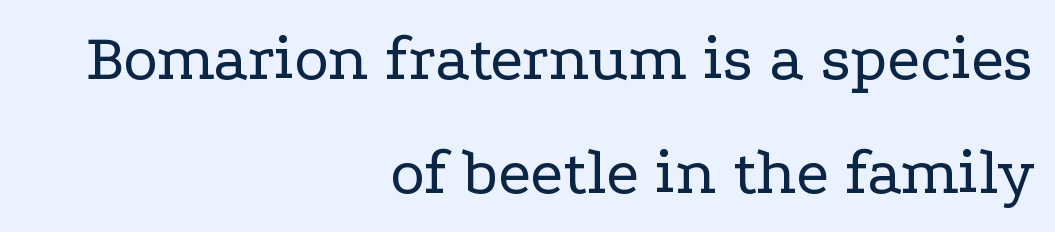
{"serif": "yes", "italic": "no", "bold": "no", "weight": "regular", "width": "wide", "stroke_contrast": "low", "x_height": "medium", "monospaced": "no", "underline": "no", "align": "right", "line_spacing_ratio": 1.72, "letter_spacing": "normal", "letter_spacing_em": 0.0, "glyph_px": 66}
